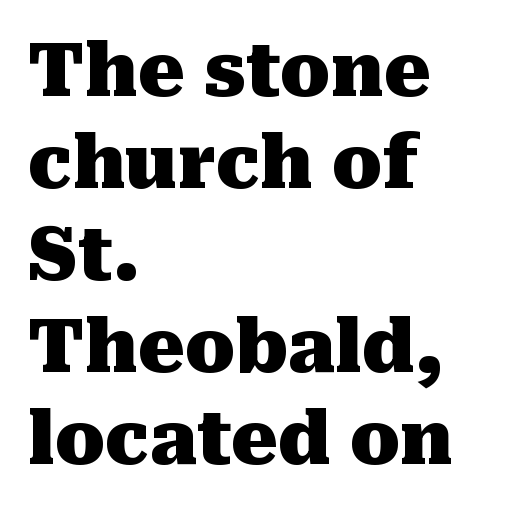
Q: Is the text bold? A: Yes.
Q: Is the text italic (slanted)? A: No, it is upright.
Q: Is the typeface a serif or a sans-serif typeface? A: Serif.
Q: Is the text underlined? A: No.
Q: How is the paragraph aligned? A: Left-aligned.
Q: Is the spacing between letters normal or unusually wide? A: Normal.
Q: Is the spacing between lines tight, normal or loose? A: Normal.
Q: Width (condensed, normal, or wide)? A: Normal.
Q: Stroke contrast? A: Medium.
Q: x-height? A: Medium.
Q: Monospaced? A: No.
